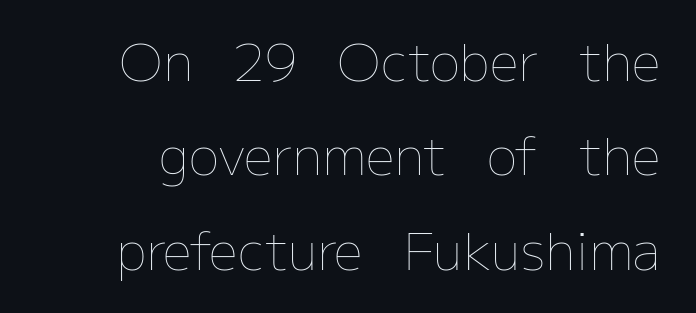
{"italic": "no", "bold": "no", "weight": "thin", "width": "normal", "stroke_contrast": "low", "x_height": "medium", "monospaced": "no", "underline": "no", "line_spacing_ratio": 1.85, "letter_spacing": "normal", "letter_spacing_em": 0.0, "glyph_px": 51}
